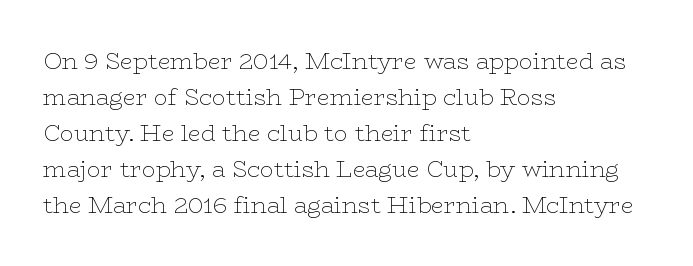
Q: Is the text bold? A: No.
Q: Is the text italic (slanted)? A: No, it is upright.
Q: Is the text underlined? A: No.
Q: How is the paragraph aligned? A: Left-aligned.
Q: Is the spacing between letters normal or unusually wide? A: Normal.
Q: Is the spacing between lines tight, normal or loose? A: Normal.
